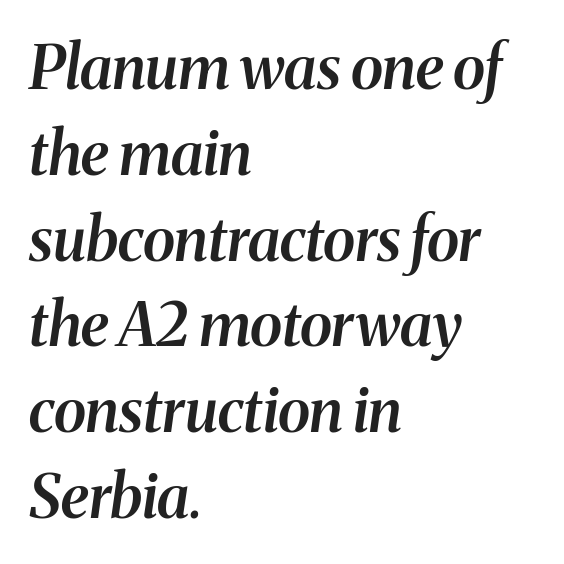
Caption: multi-line text, flush left, ragged right. Style check: oblique. The lines sit at an ordinary, default distance from one another. The font family rendered here belongs to the serif group. Character widths vary here, with narrow letters taking less room than wide ones. A bit beefed up — I'd call it semibold rather than bold.
